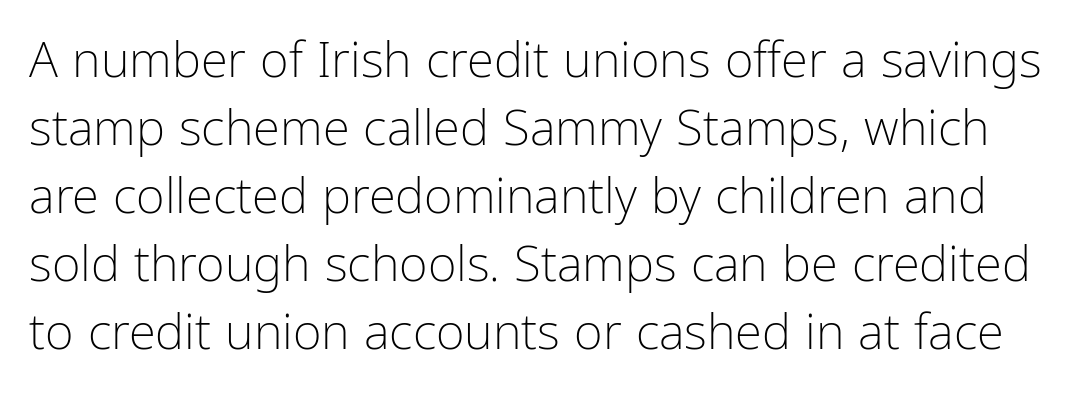
{"serif": "no", "italic": "no", "bold": "no", "weight": "light", "width": "condensed", "stroke_contrast": "low", "x_height": "medium", "monospaced": "no", "underline": "no", "line_spacing": "normal", "line_spacing_ratio": 1.39, "letter_spacing": "normal", "letter_spacing_em": 0.0, "glyph_px": 49}
